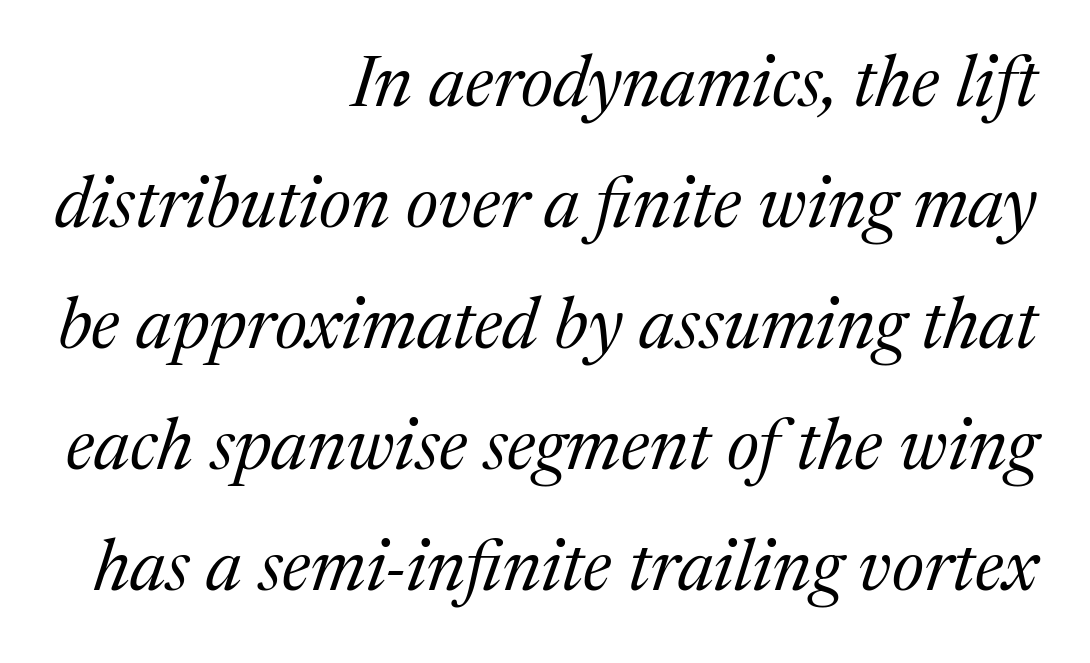
I'd call this a serif setting — the letters wear small feet. Compared with ordinary roman type, these characters are visibly tilted. Spacing verdict: proportional, widths tailored to each character. The paragraph shown leans on its right margin. Stroke mass is kept to a normal reading level or below. In terms of leading, this rendering sits right in the middle.
